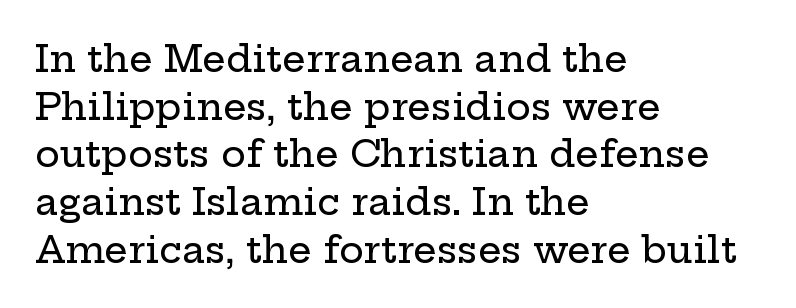
The image shows 37 px wide serif type, upright; set left-aligned, normal line spacing (1.29x), normal letter spacing, not underlined; low stroke contrast and a medium x-height.
